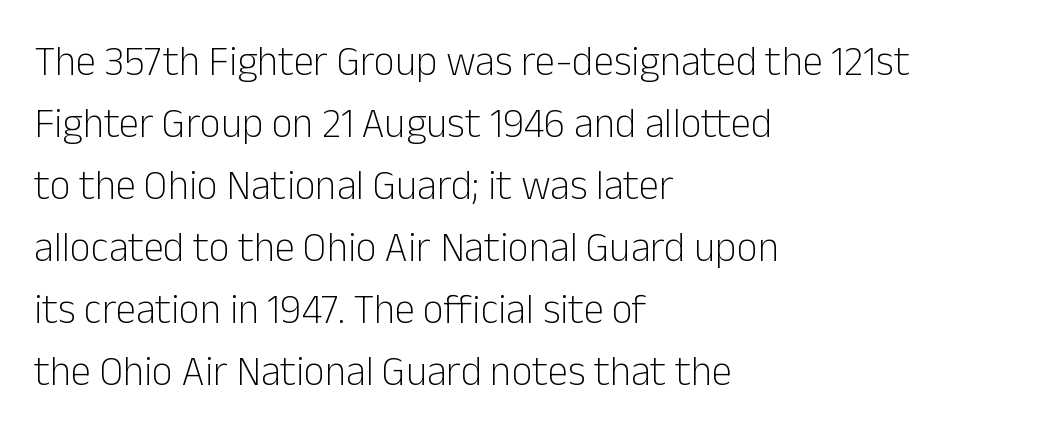
Q: Is the text bold? A: No.
Q: Is the text italic (slanted)? A: No, it is upright.
Q: Is the typeface a serif or a sans-serif typeface? A: Sans-serif.
Q: Is the text underlined? A: No.
Q: How is the paragraph aligned? A: Left-aligned.
Q: Is the spacing between letters normal or unusually wide? A: Normal.
Q: Is the spacing between lines tight, normal or loose? A: Normal.
Q: Width (condensed, normal, or wide)? A: Normal.
Q: Stroke contrast? A: Low.
Q: x-height? A: Medium.
Q: Monospaced? A: No.
